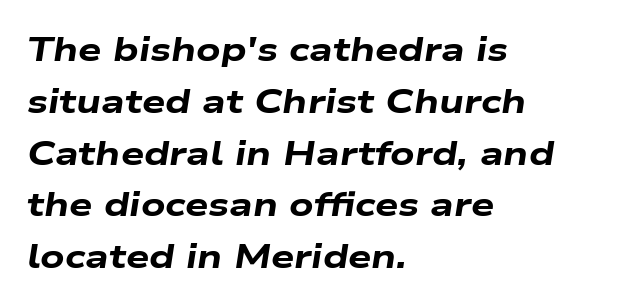
Q: Is the text bold? A: Yes.
Q: Is the text italic (slanted)? A: Yes, it leans right by about 9 degrees.
Q: Is the text underlined? A: No.
Q: How is the paragraph aligned? A: Left-aligned.
Q: Is the spacing between letters normal or unusually wide? A: Normal.
Q: Is the spacing between lines tight, normal or loose? A: Normal.
Q: Width (condensed, normal, or wide)? A: Wide.
Q: Stroke contrast? A: Low.
Q: x-height? A: Medium.
Q: Monospaced? A: No.
